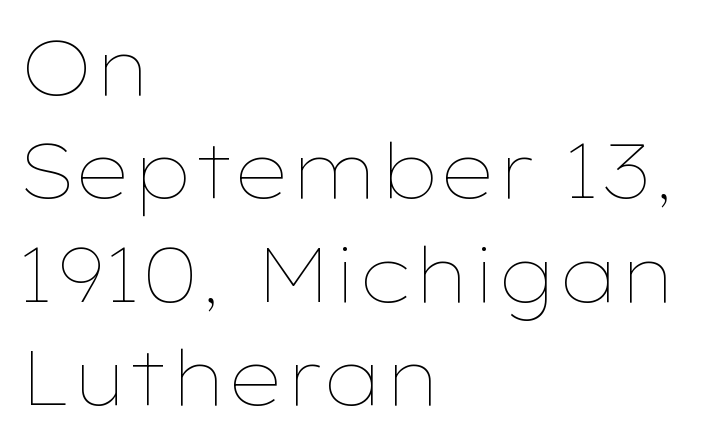
Q: Is the text bold? A: No.
Q: Is the text italic (slanted)? A: No, it is upright.
Q: Is the text underlined? A: No.
Q: How is the paragraph aligned? A: Left-aligned.
Q: Is the spacing between letters normal or unusually wide? A: Normal.
Q: Is the spacing between lines tight, normal or loose? A: Normal.
Q: Width (condensed, normal, or wide)? A: Wide.
Q: Stroke contrast? A: Low.
Q: x-height? A: Medium.
Q: Monospaced? A: No.
